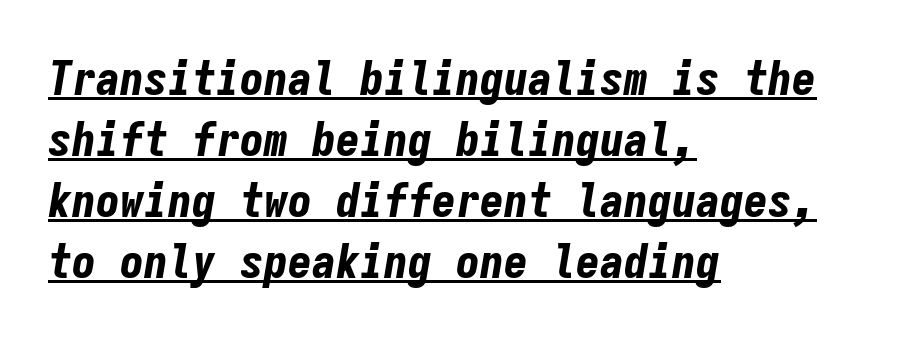
Q: Is the text bold? A: Yes.
Q: Is the text italic (slanted)? A: Yes, it leans right by about 9 degrees.
Q: Is the text underlined? A: Yes.
Q: How is the paragraph aligned? A: Left-aligned.
Q: Is the spacing between letters normal or unusually wide? A: Normal.
Q: Is the spacing between lines tight, normal or loose? A: Normal.
Q: Width (condensed, normal, or wide)? A: Condensed.
Q: Stroke contrast? A: Low.
Q: x-height? A: Medium.
Q: Monospaced? A: Yes.
